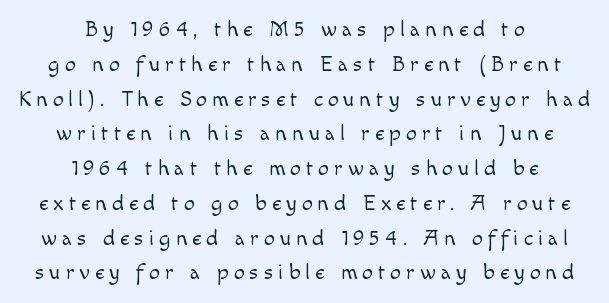
Vertical stems look standard width or narrower in stroke. The zone under the glyphs is completely vacant. The line-height multiplier appears to be the usual default. Posture: vertical. Horizontal alignment here is central, giving a formal, balanced look.
